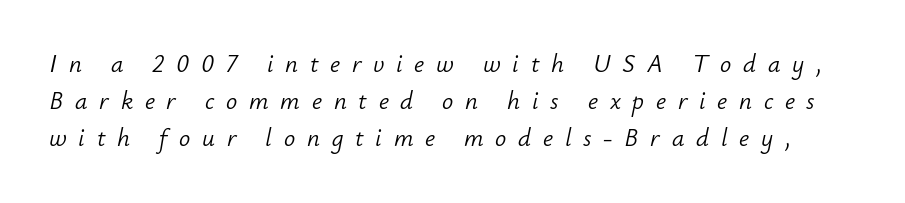
Q: Is the text bold? A: No.
Q: Is the text italic (slanted)? A: Yes, it leans right by about 12 degrees.
Q: Is the text underlined? A: No.
Q: Is the spacing between letters normal or unusually wide? A: Unusually wide.
Q: Is the spacing between lines tight, normal or loose? A: Normal.
